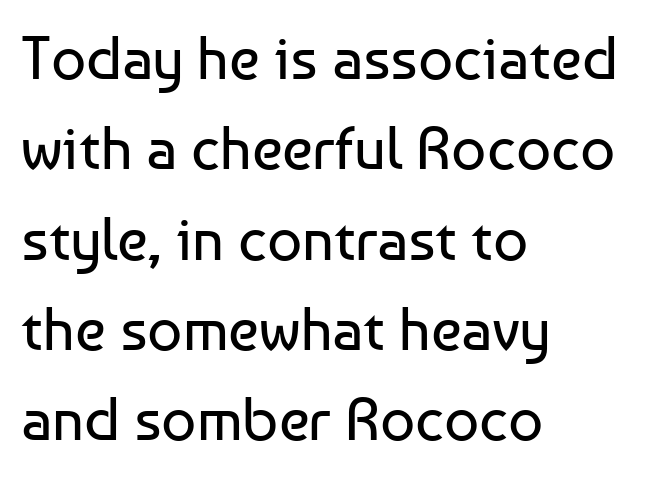
Q: Is the text bold? A: No.
Q: Is the text italic (slanted)? A: No, it is upright.
Q: Is the typeface a serif or a sans-serif typeface? A: Sans-serif.
Q: Is the text underlined? A: No.
Q: How is the paragraph aligned? A: Left-aligned.
Q: Is the spacing between letters normal or unusually wide? A: Normal.
Q: Is the spacing between lines tight, normal or loose? A: Normal.
Q: Width (condensed, normal, or wide)? A: Normal.
Q: Stroke contrast? A: Low.
Q: x-height? A: Medium.
Q: Monospaced? A: No.
